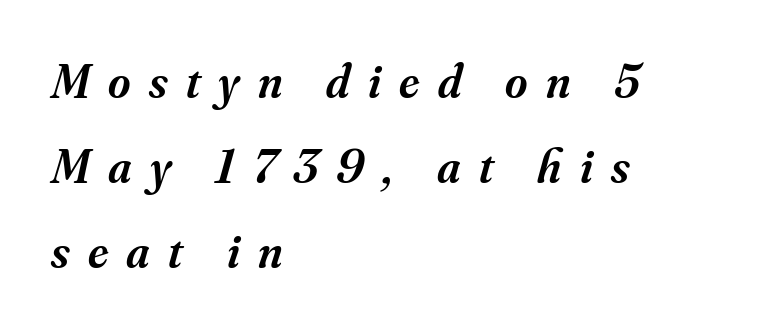
The image shows 48 px semibold serif type, italic (leaning right); set left-aligned, line spacing 1.77x, unusually wide letter spacing (+0.38 em), not underlined; medium stroke contrast and a small x-height.
